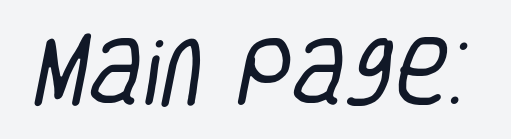
Q: Is the text bold? A: No.
Q: Is the typeface a serif or a sans-serif typeface? A: Sans-serif.
Q: Is the text underlined? A: No.
Q: Is the spacing between letters normal or unusually wide? A: Normal.
Q: Width (condensed, normal, or wide)? A: Condensed.
Q: Stroke contrast? A: Low.
Q: x-height? A: Large.
Q: Monospaced? A: No.
